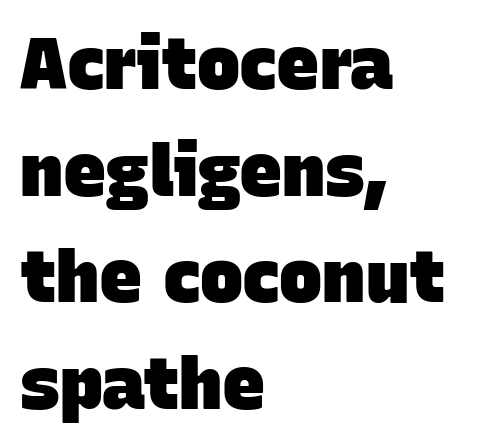
Q: Is the text bold? A: Yes.
Q: Is the typeface a serif or a sans-serif typeface? A: Sans-serif.
Q: Is the text underlined? A: No.
Q: How is the paragraph aligned? A: Left-aligned.
Q: Is the spacing between letters normal or unusually wide? A: Normal.
Q: Is the spacing between lines tight, normal or loose? A: Normal.
Q: Width (condensed, normal, or wide)? A: Normal.
Q: Stroke contrast? A: Low.
Q: x-height? A: Large.
Q: Monospaced? A: No.
